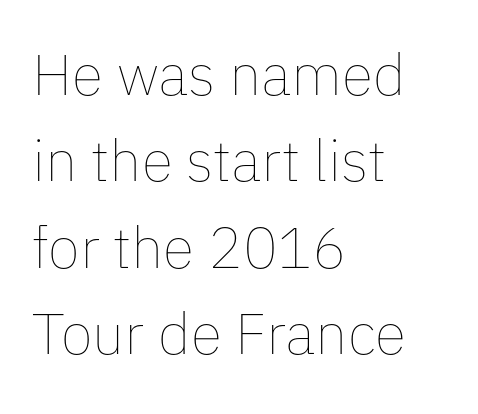
The image shows 58 px thin type, upright; set left-aligned, normal line spacing (1.49x), normal letter spacing, not underlined; low stroke contrast and a medium x-height.
